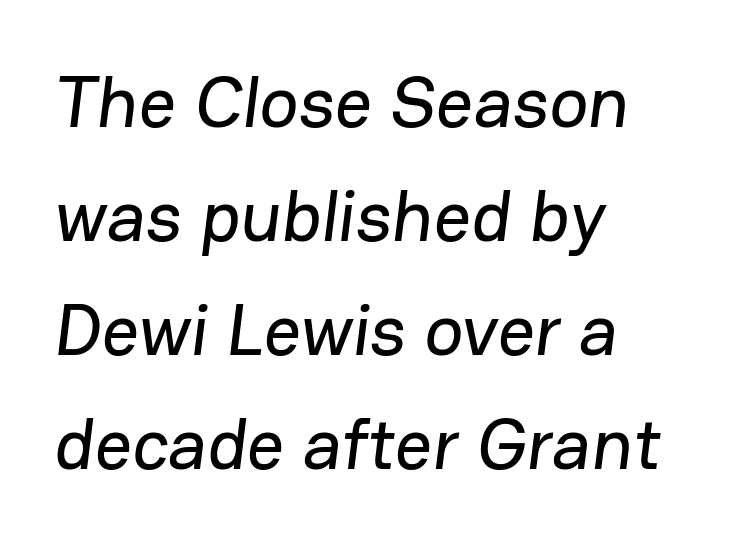
Descenders are the only things crossing below the line. Look at the bottom of the vertical strokes: they stop flat, with no serifs. Line spacing here is normal. Left-aligned paragraph, ragged on the right. The letters advance in unequal steps, a hallmark of proportional type. Look at the tracking — it's just the regular setting, nothing added.
